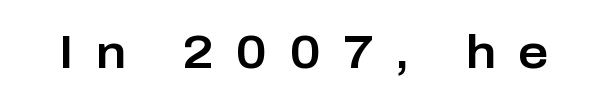
Q: Is the text italic (slanted)? A: No, it is upright.
Q: Is the typeface a serif or a sans-serif typeface? A: Sans-serif.
Q: Is the text underlined? A: No.
Q: Is the spacing between letters normal or unusually wide? A: Unusually wide.
Q: Width (condensed, normal, or wide)? A: Normal.
Q: Stroke contrast? A: Low.
Q: x-height? A: Medium.
Q: Monospaced? A: No.
